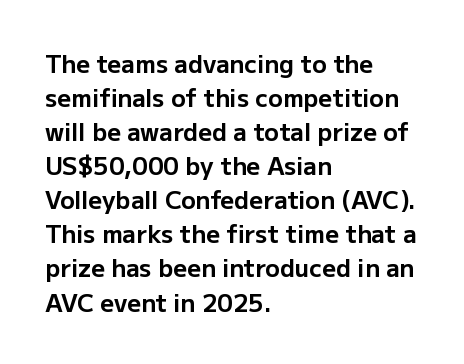
The image shows 24 px bold type, upright; set left-aligned, normal line spacing (1.42x), normal letter spacing, not underlined.
